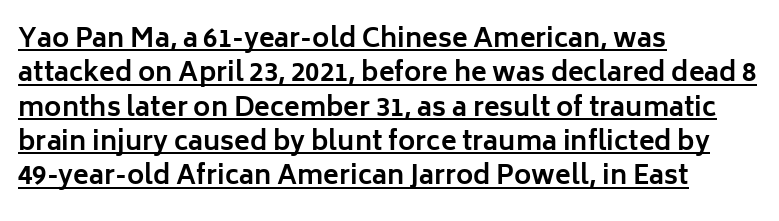
Line beginnings align vertically; line endings do not. The line-height multiplier appears to be the usual default. Characters remain perfectly vertical along every line. The passage shown has conventional tracking throughout.
